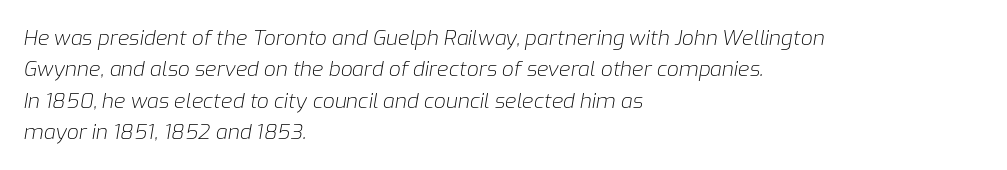
{"italic": "yes", "lean": "right", "slant_degrees": 9, "bold": "no", "underline": "no", "align": "left", "line_spacing": "normal", "line_spacing_ratio": 1.5, "letter_spacing": "normal", "letter_spacing_em": 0.0, "glyph_px": 21}
